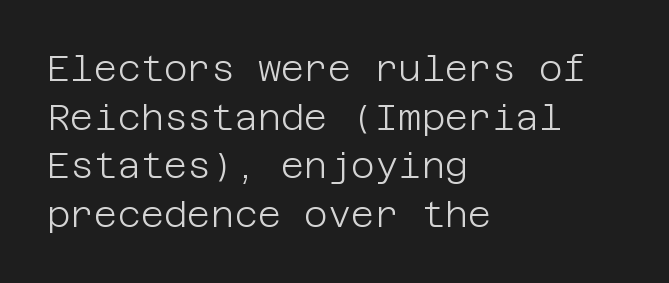
The paragraph has a hard left edge and a soft right edge. Descender tails drop into unmarked territory. The gaps between neighbouring characters are ordinary and unremarkable. Nothing sits at the stroke ends, so this counts as sans-serif.
